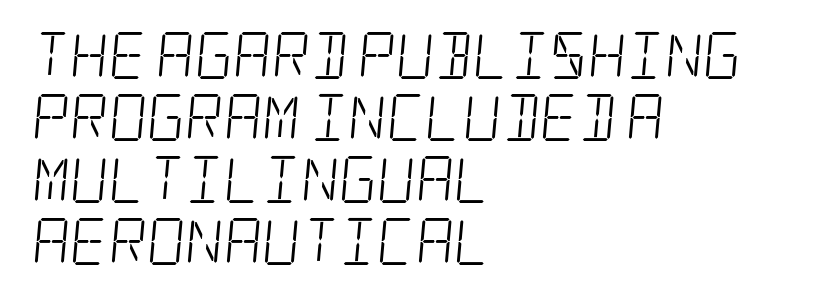
Leftover space on each line is placed entirely after the last word. Each letter's strokes conclude with small projecting serifs. Whoever set this chose a conventional vertical rhythm. Rule under the text: the space is simply empty. This sample uses plain, unmodified letter spacing. Weight: not bold — regular or lighter.
